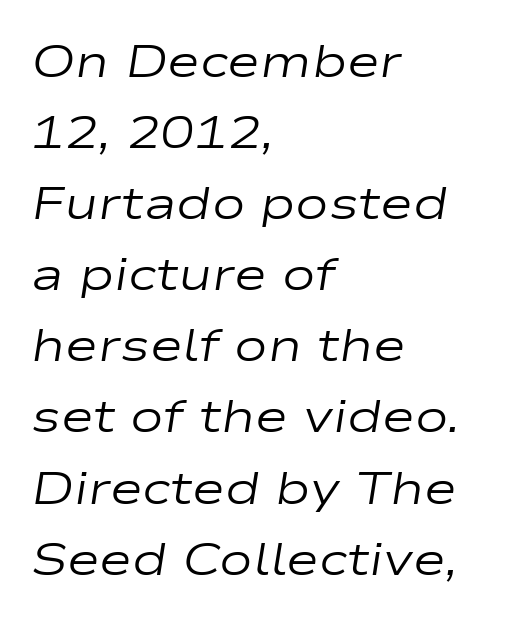
Bare-footed words on every line. Reading down the column, the eye jumps a familiar distance to each next line. Line starts are locked; line ends wander. No heavy texture on the line: the type isn't bold. Varying glyph widths throughout — classic text-font behaviour.
